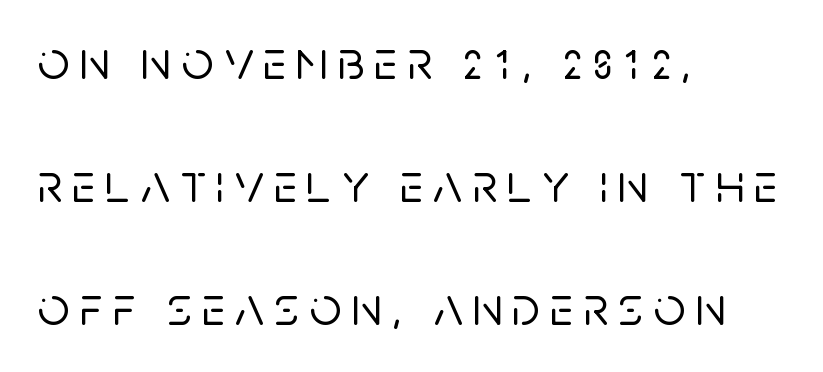
{"serif": "no", "italic": "no", "width": "normal", "stroke_contrast": "low", "x_height": "large", "monospaced": "no", "underline": "no", "align": "left", "line_spacing": "loose", "line_spacing_ratio": 2.2, "glyph_px": 56}
